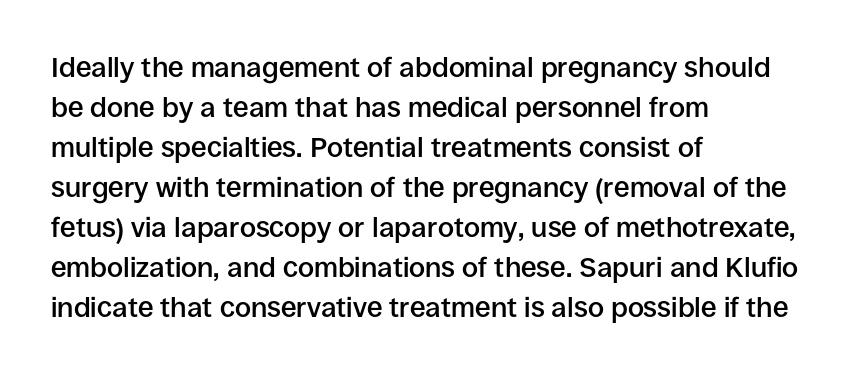
Q: Is the text bold? A: Semi-bold.
Q: Is the text italic (slanted)? A: No, it is upright.
Q: Is the typeface a serif or a sans-serif typeface? A: Sans-serif.
Q: Is the text underlined? A: No.
Q: How is the paragraph aligned? A: Left-aligned.
Q: Is the spacing between letters normal or unusually wide? A: Normal.
Q: Is the spacing between lines tight, normal or loose? A: Normal.
Q: Width (condensed, normal, or wide)? A: Normal.
Q: Stroke contrast? A: Low.
Q: x-height? A: Large.
Q: Monospaced? A: No.
